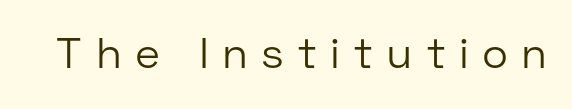
The image shows 43 px light sans-serif type, upright; set unusually wide letter spacing (+0.35 em), not underlined; low stroke contrast and a medium x-height.
